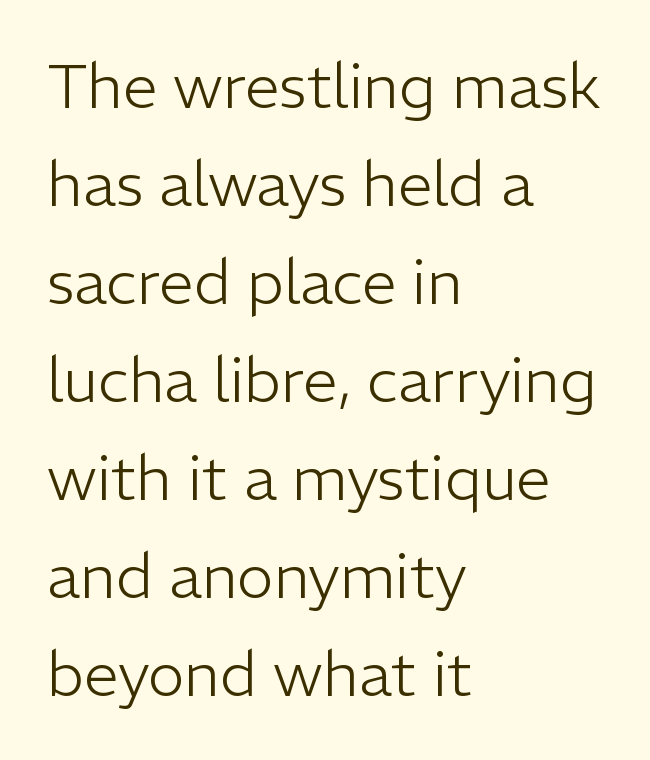
{"serif": "no", "italic": "no", "bold": "no", "weight": "light", "width": "normal", "stroke_contrast": "low", "x_height": "medium", "monospaced": "no", "underline": "no", "align": "left", "line_spacing": "normal", "line_spacing_ratio": 1.58, "letter_spacing": "normal", "letter_spacing_em": 0.0, "glyph_px": 62}
